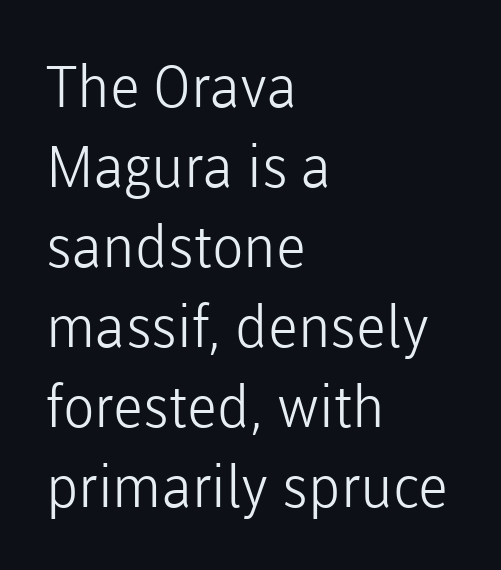
The image shows 58 px light sans-serif type, upright; set left-aligned, normal line spacing (1.38x), normal letter spacing, not underlined; low stroke contrast and a medium x-height.
